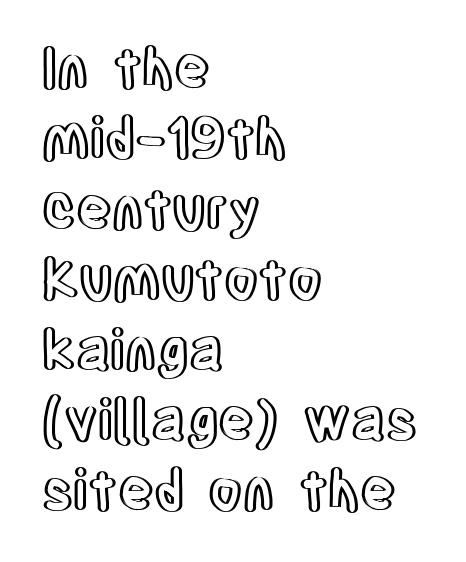
{"italic": "no", "width": "condensed", "x_height": "large", "monospaced": "no", "underline": "no", "align": "left", "line_spacing": "normal", "line_spacing_ratio": 1.28, "letter_spacing": "normal", "letter_spacing_em": 0.0, "glyph_px": 55}
